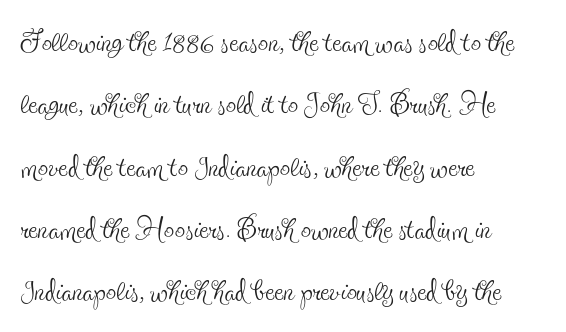
{"serif": "yes", "bold": "no", "weight": "thin", "width": "condensed", "x_height": "small", "monospaced": "no", "underline": "no", "align": "left", "line_spacing": "normal", "line_spacing_ratio": 1.52, "letter_spacing": "normal", "letter_spacing_em": 0.0, "glyph_px": 41}
